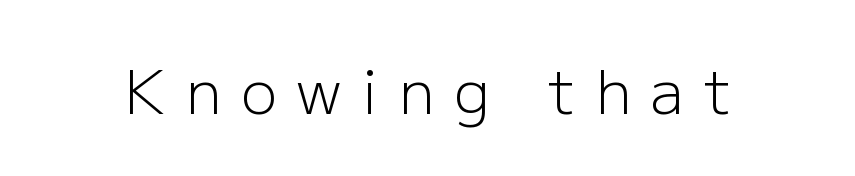
Q: Is the text bold? A: No.
Q: Is the text italic (slanted)? A: No, it is upright.
Q: Is the typeface a serif or a sans-serif typeface? A: Sans-serif.
Q: Is the text underlined? A: No.
Q: Is the spacing between letters normal or unusually wide? A: Unusually wide.
Q: Width (condensed, normal, or wide)? A: Normal.
Q: Stroke contrast? A: Low.
Q: x-height? A: Medium.
Q: Monospaced? A: No.
